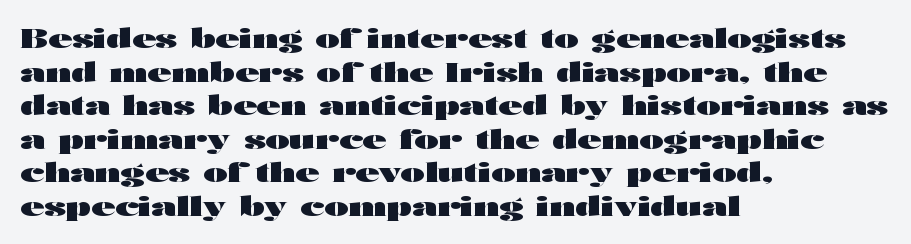
Q: Is the text bold? A: Yes.
Q: Is the text italic (slanted)? A: No, it is upright.
Q: Is the text underlined? A: No.
Q: How is the paragraph aligned? A: Left-aligned.
Q: Is the spacing between letters normal or unusually wide? A: Normal.
Q: Is the spacing between lines tight, normal or loose? A: Normal.
